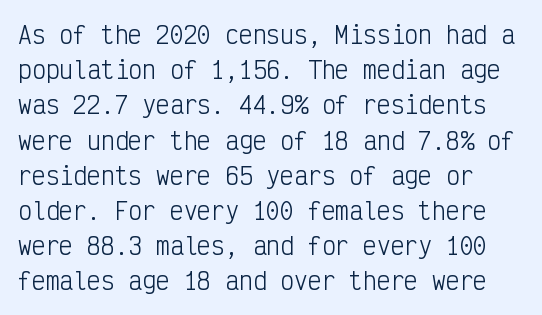
A typesetter would call this leading conventional body-copy spacing. Casual observation: everything's shoved over to the left. Counters stay open thanks to moderate or lighter strokes. The lettering stays uniformly vertical, giving the passage a roman look. No extra tracking has been applied to these lines. The gap between lines stays unmarked.
